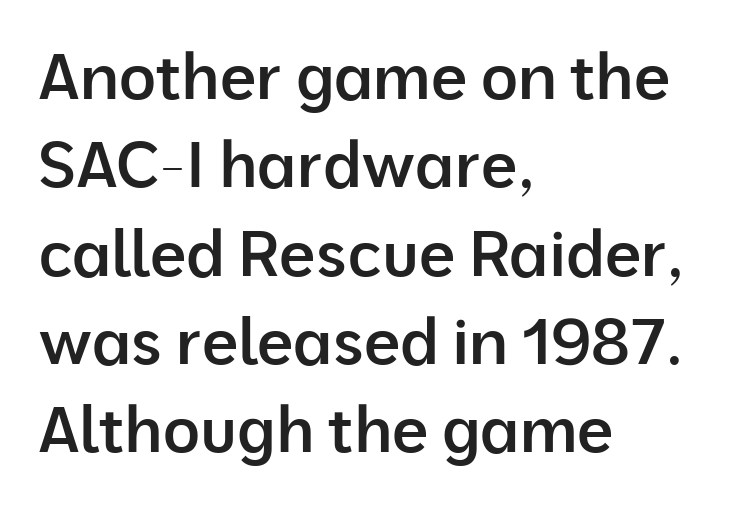
{"serif": "no", "italic": "no", "bold": "semi", "weight": "semibold", "width": "normal", "stroke_contrast": "low", "x_height": "medium", "monospaced": "no", "underline": "no", "align": "left", "line_spacing": "normal", "line_spacing_ratio": 1.38, "letter_spacing": "normal", "letter_spacing_em": 0.0, "glyph_px": 64}
